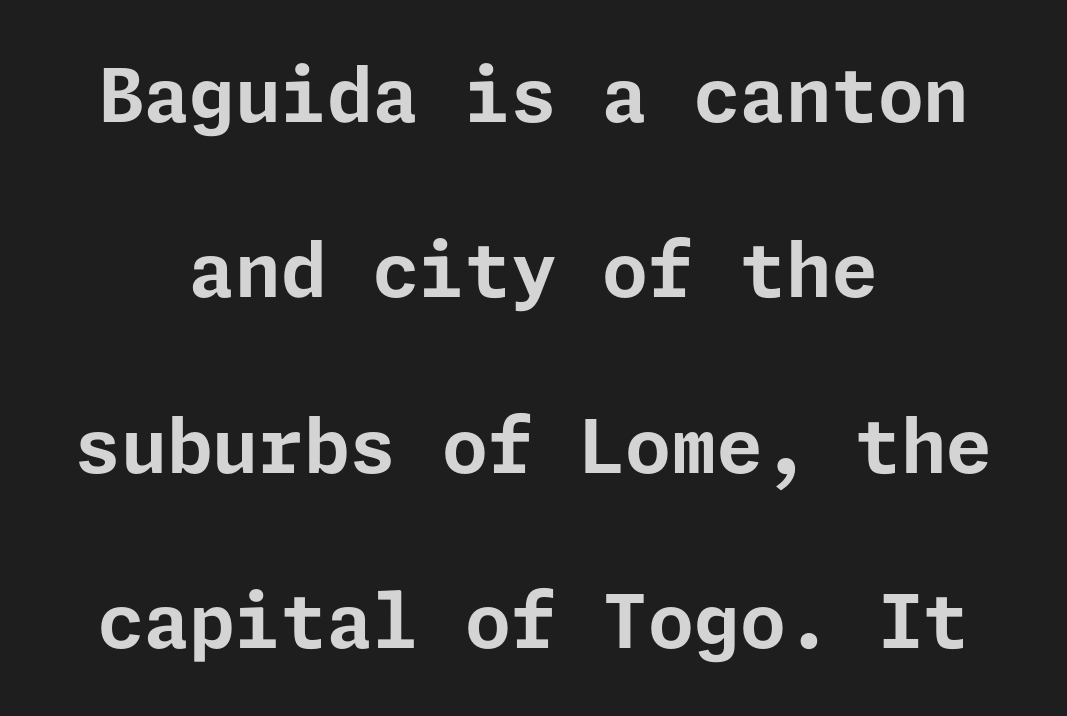
The image shows 74 px bold sans-serif type, upright; set centered, loose line spacing (2.37x), normal letter spacing, not underlined; low stroke contrast and a medium x-height.
